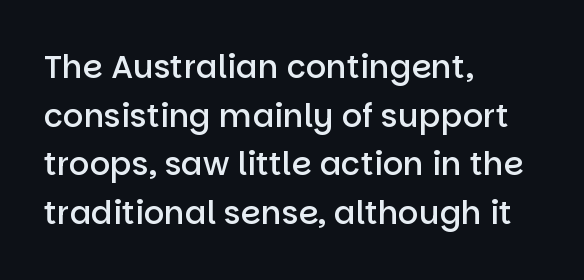
Q: Is the text bold? A: Semi-bold.
Q: Is the text italic (slanted)? A: No, it is upright.
Q: Is the typeface a serif or a sans-serif typeface? A: Sans-serif.
Q: Is the text underlined? A: No.
Q: How is the paragraph aligned? A: Left-aligned.
Q: Is the spacing between letters normal or unusually wide? A: Normal.
Q: Is the spacing between lines tight, normal or loose? A: Normal.
Q: Width (condensed, normal, or wide)? A: Normal.
Q: Stroke contrast? A: Low.
Q: x-height? A: Large.
Q: Monospaced? A: No.
